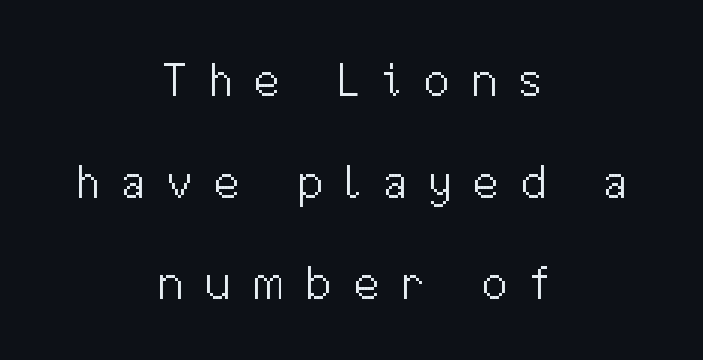
The image shows 47 px light sans-serif type, upright; set centered, loose line spacing (2.16x), unusually wide letter spacing (+0.45 em), not underlined; medium stroke contrast and a medium x-height.
